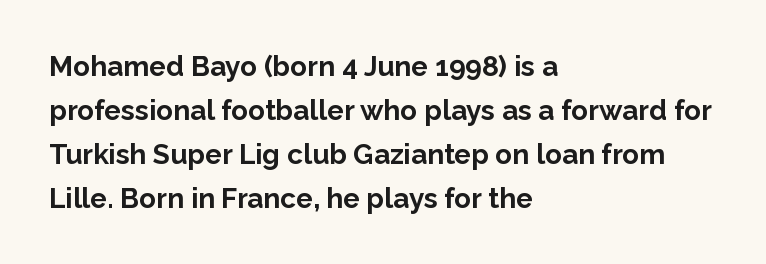
A sans-serif font was chosen for this passage. Observe the ordinary spacing: letters are neighbours, not strangers. Designer's note — italics off, roman on. Caption: multi-line text, flush left, ragged right. You'd pick this weight for a headline — it's a proper bold.
